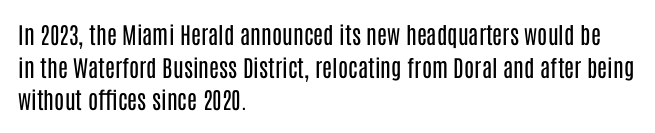
Q: Is the text bold? A: No.
Q: Is the text italic (slanted)? A: No, it is upright.
Q: Is the text underlined? A: No.
Q: How is the paragraph aligned? A: Left-aligned.
Q: Is the spacing between letters normal or unusually wide? A: Normal.
Q: Is the spacing between lines tight, normal or loose? A: Normal.
